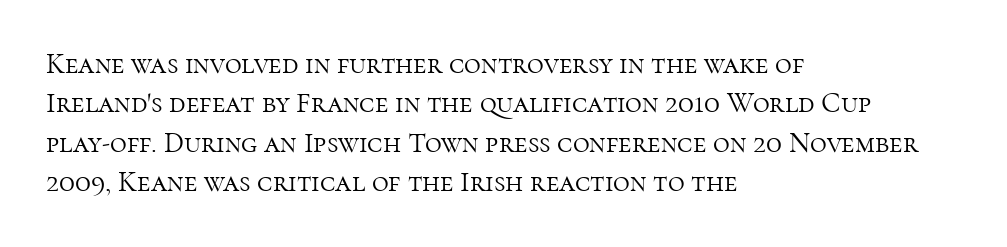
Horizontally, the lines are justified to the leading edge only. The font family rendered here belongs to the serif group. Caption: face not bold, strokes unweighted. The rendering keeps characters at their native spacing.
